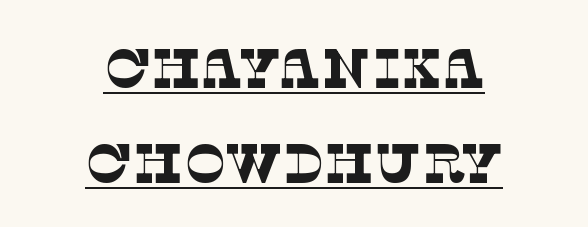
Each letter's strokes conclude with small projecting serifs. Letter spacing: default. This sample is center-justified, so both line endings float freely. Is the type heavy? It reads as light-to-regular instead.
